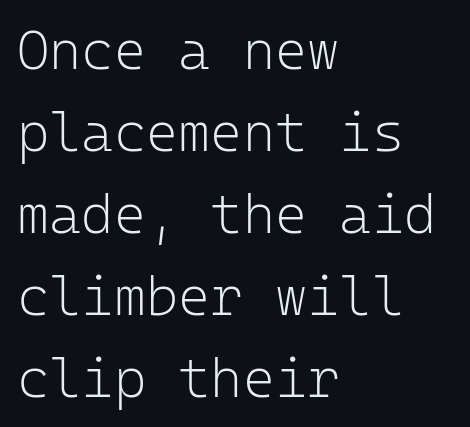
{"serif": "no", "italic": "no", "bold": "no", "weight": "light", "width": "normal", "stroke_contrast": "low", "x_height": "medium", "monospaced": "yes", "underline": "no", "align": "left", "line_spacing": "normal", "line_spacing_ratio": 1.49, "letter_spacing": "normal", "letter_spacing_em": 0.0, "glyph_px": 55}
